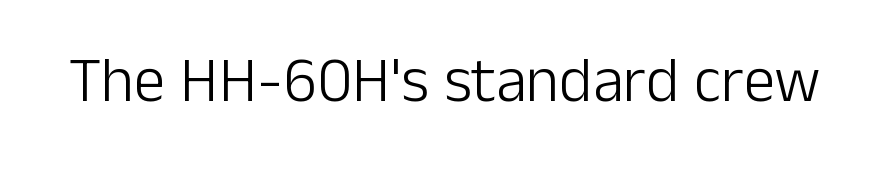
The image shows 63 px light sans-serif type, upright; set normal letter spacing, not underlined; low stroke contrast and a medium x-height.
